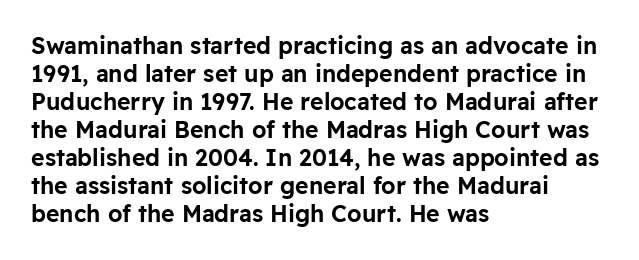
The image shows 23 px text type, upright; set left-aligned, line spacing 1.22x, normal letter spacing, not underlined.
